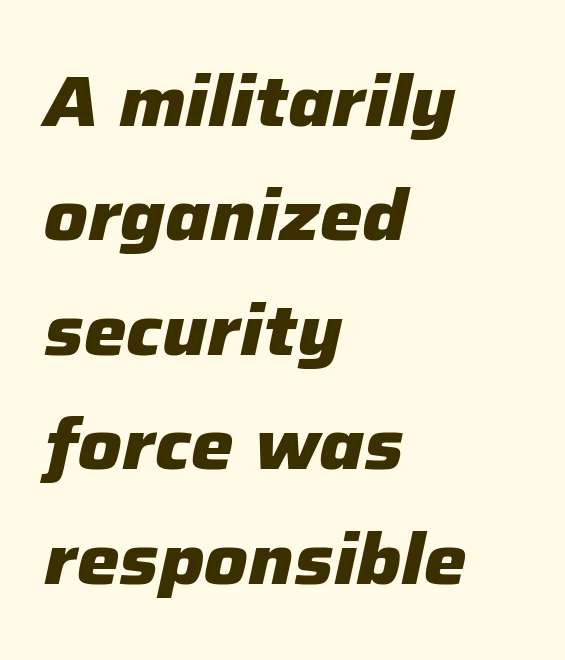
The image shows 72 px heavy type, italic (leaning right); set left-aligned, normal line spacing (1.59x), normal letter spacing, not underlined; low stroke contrast and a medium x-height.
